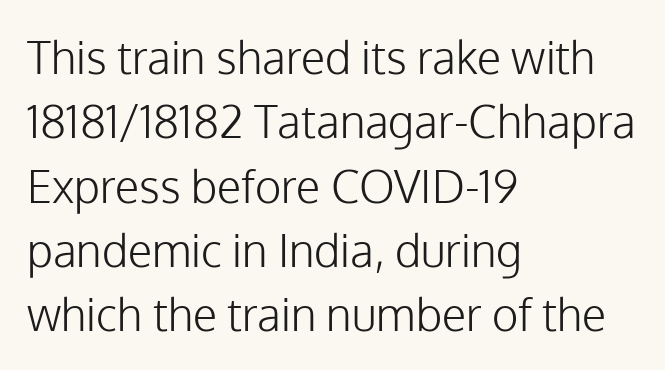
The leading is moderate, giving the passage an even texture. Short and long lines alike share a common starting point at left. Each letter's strokes conclude bluntly, with no projecting serifs. The specimen reads as upright at a glance.
